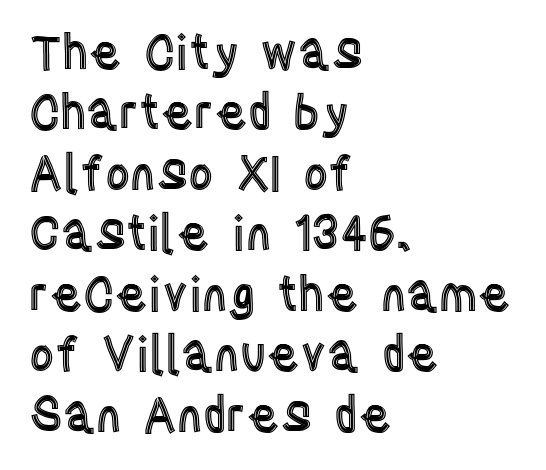
The image shows 48 px condensed type, upright; set left-aligned, normal line spacing (1.26x), normal letter spacing, not underlined; a large x-height.
